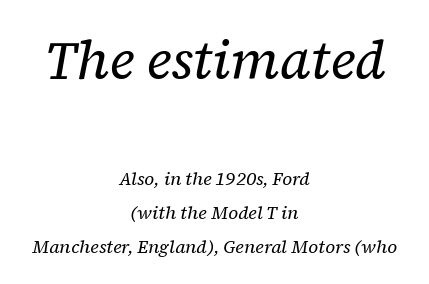
Q: Is the text bold? A: No.
Q: Is the text italic (slanted)? A: Yes, it leans right by about 12 degrees.
Q: Is the typeface a serif or a sans-serif typeface? A: Serif.
Q: Is the text underlined? A: No.
Q: How is the paragraph aligned? A: Centered.
Q: Is the spacing between letters normal or unusually wide? A: Normal.
Q: Which block of text is set in a larger size, the first (top) or the second (bottom)? A: The first (top) one.
Q: Width (condensed, normal, or wide)? A: Normal.
Q: Stroke contrast? A: Low.
Q: x-height? A: Medium.
Q: Monospaced? A: No.
